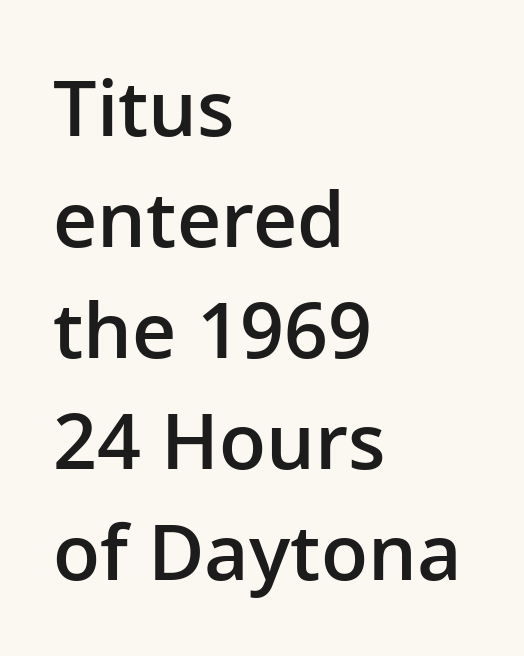
The image shows 77 px semibold sans-serif type, upright; set left-aligned, normal line spacing (1.44x), normal letter spacing, not underlined; low stroke contrast and a medium x-height.
